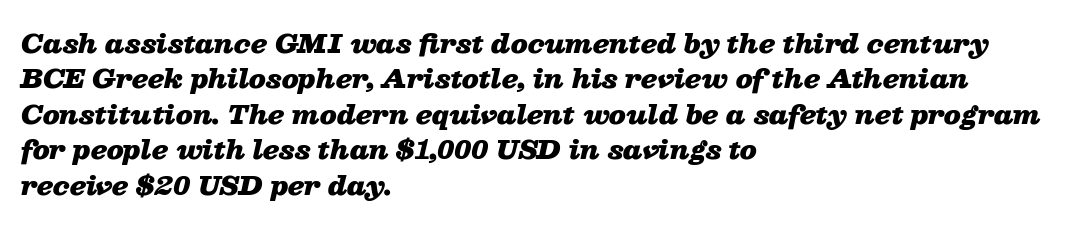
If you drew a line through each stem, it would be angled. The lines are quadded left. Any mark beneath the type? The region is blank. The space between consecutive lines is moderate.
